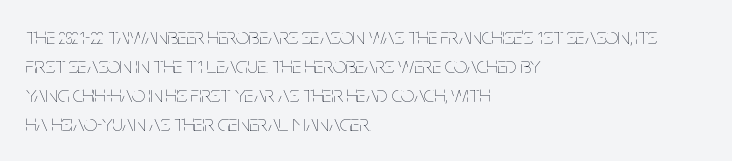
The image shows 23 px text type, upright; set left-aligned, normal line spacing (1.26x), normal letter spacing, not underlined.
